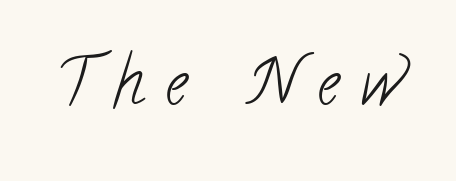
{"serif": "yes", "bold": "no", "weight": "light", "width": "condensed", "stroke_contrast": "low", "x_height": "small", "monospaced": "no", "underline": "no", "letter_spacing": "wide", "letter_spacing_em": 0.35, "glyph_px": 62}
